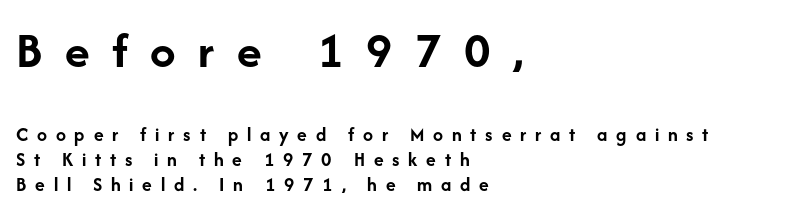
{"serif": "no", "italic": "no", "bold": "yes", "weight": "semibold", "width": "normal", "stroke_contrast": "low", "x_height": "medium", "monospaced": "no", "underline": "no", "align": "left", "line_spacing": "normal", "line_spacing_ratio": 1.25, "letter_spacing": "wide", "letter_spacing_em": 0.44, "larger_block": "first", "size_ratio": 2.55, "glyph_px": 51}
